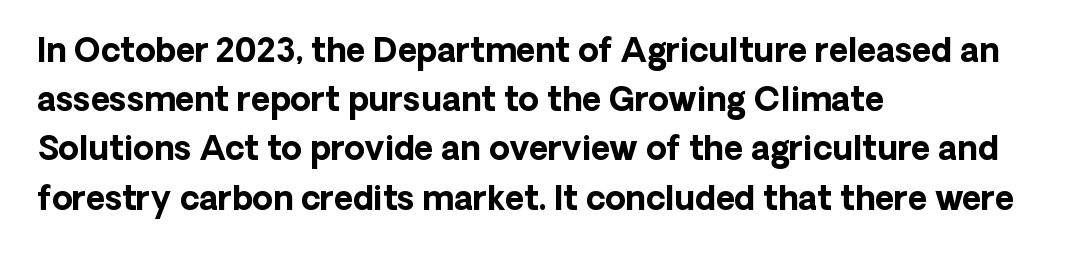
The passage shown is typed in a proportional face where columns would drift. This rendering features lettering with no underline. This sample uses an upright cut, with every glyph sitting square on the baseline. This sample uses a sans-serif face. The lines in this sample share a left origin and differ only in where they stop.
